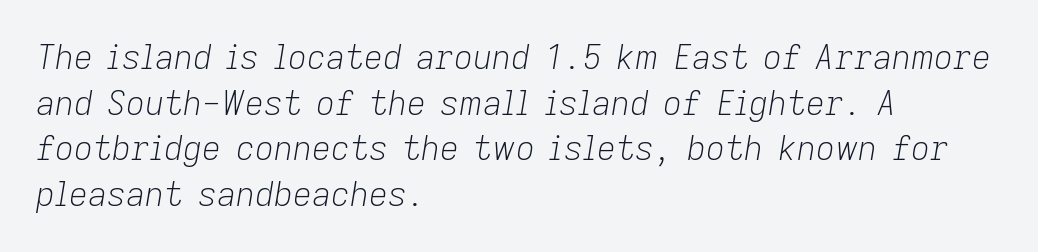
The image shows 33 px light type, italic (leaning right); set left-aligned, normal line spacing (1.38x), normal letter spacing, not underlined; low stroke contrast and a medium x-height.
